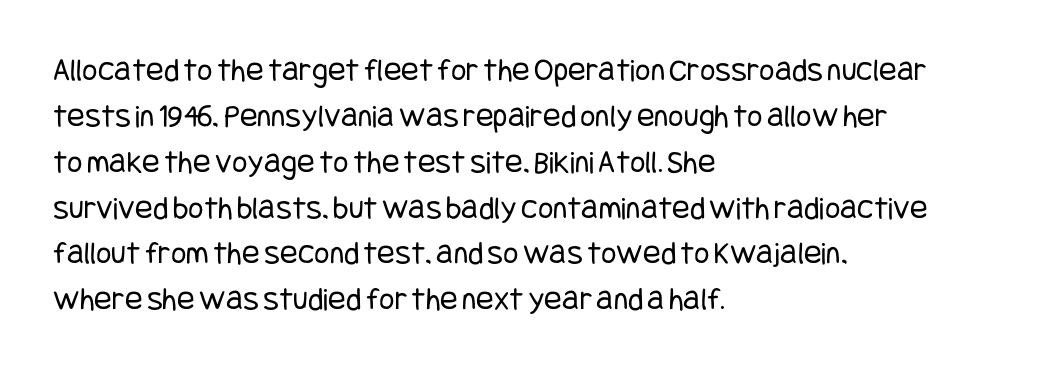
The glyphs in this specimen are sans serif. Anything drawn beneath the words? Only blank space. The paragraph has a hard left edge and a soft right edge. The type sits square on the baseline with zero lean. Is the letter spacing exaggerated? No — it looks like the ordinary default.
